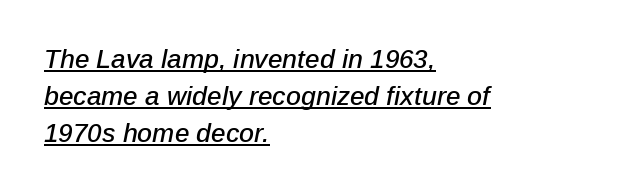
{"italic": "yes", "lean": "right", "slant_degrees": 12, "underline": "yes", "align": "left", "line_spacing": "normal", "line_spacing_ratio": 1.42, "letter_spacing": "normal", "letter_spacing_em": 0.0, "glyph_px": 26}
